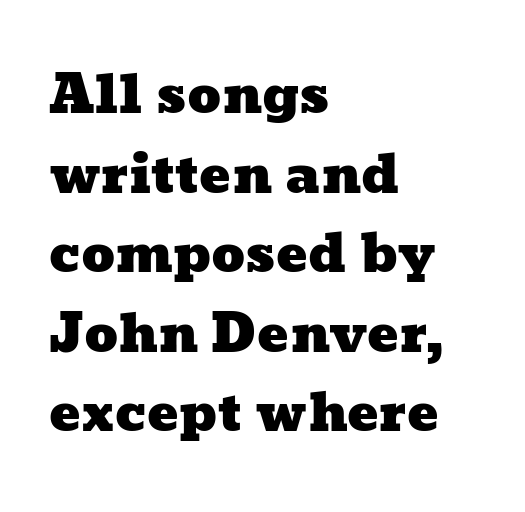
Q: Is the text underlined? A: No.
Q: How is the paragraph aligned? A: Left-aligned.
Q: Is the spacing between letters normal or unusually wide? A: Normal.
Q: Is the spacing between lines tight, normal or loose? A: Normal.
Q: Width (condensed, normal, or wide)? A: Wide.
Q: Stroke contrast? A: Low.
Q: x-height? A: Medium.
Q: Monospaced? A: No.
